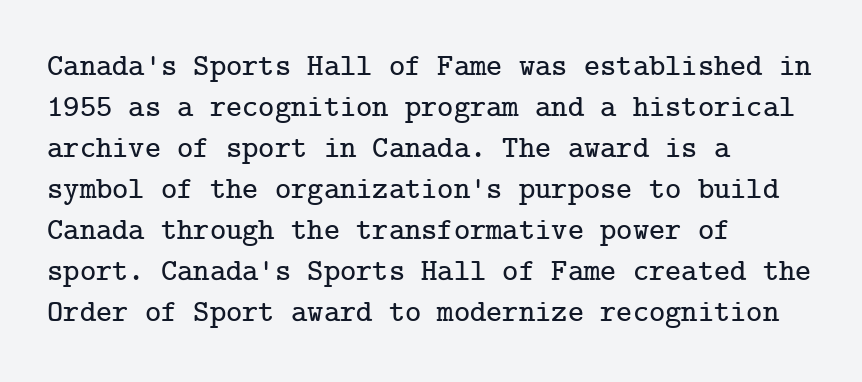
Horizontal bands of white between lines are of average thickness. Is the letter spacing exaggerated? No — it looks like the ordinary default. The lines in this sample share a left origin and differ only in where they stop. Bare-footed words on every line.
